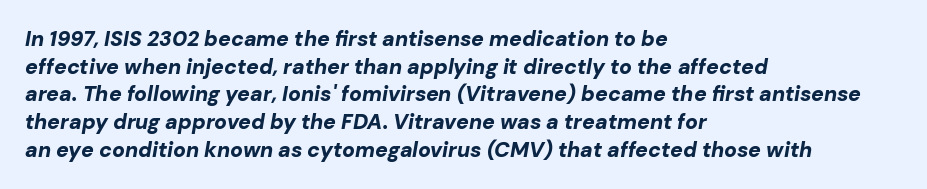
{"italic": "yes", "lean": "right", "slant_degrees": 10, "bold": "yes", "underline": "no", "align": "left", "line_spacing": "normal", "line_spacing_ratio": 1.32, "letter_spacing": "normal", "letter_spacing_em": 0.0, "glyph_px": 21}
